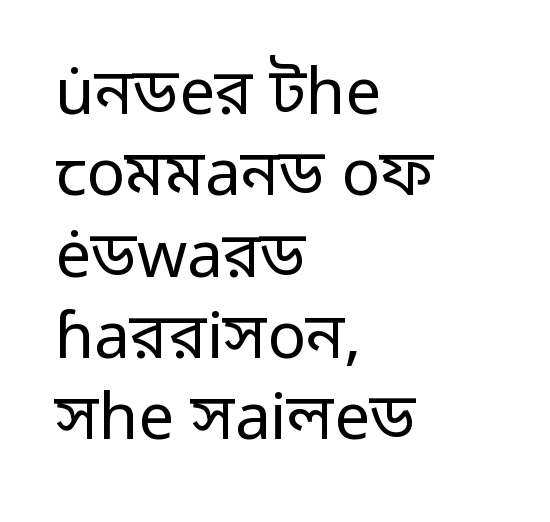
The image shows 64 px regular-weight sans-serif type, upright; set left-aligned, normal line spacing (1.27x), normal letter spacing, not underlined; low stroke contrast and a medium x-height.
